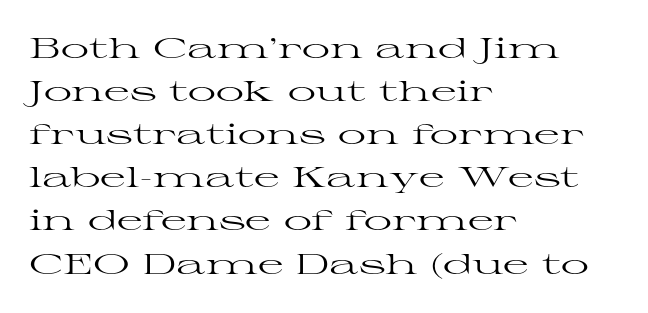
Think of a printed novel: that variable character pitch is what you see here. Rule under the text: the space is simply empty. Vertical strokes here are truly vertical. The line-height multiplier appears to be the usual default. Weight: not bold — regular or lighter.
